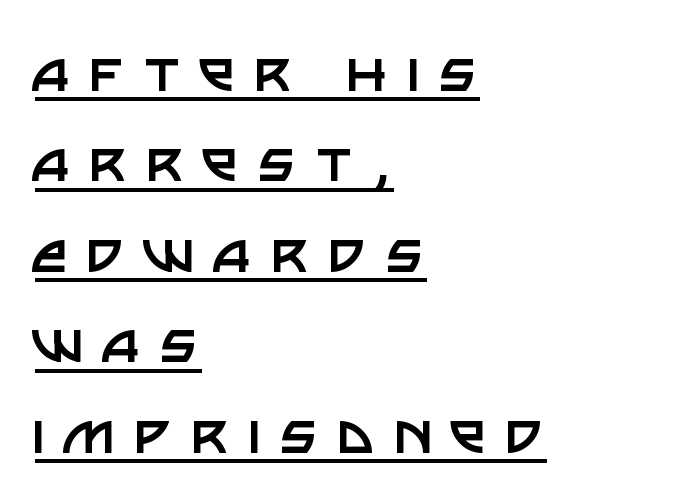
{"serif": "no", "italic": "no", "bold": "no", "weight": "regular", "width": "normal", "stroke_contrast": "low", "x_height": "large", "monospaced": "no", "underline": "yes", "align": "left", "line_spacing": "normal", "line_spacing_ratio": 1.37, "letter_spacing": "wide", "letter_spacing_em": 0.28, "glyph_px": 66}
